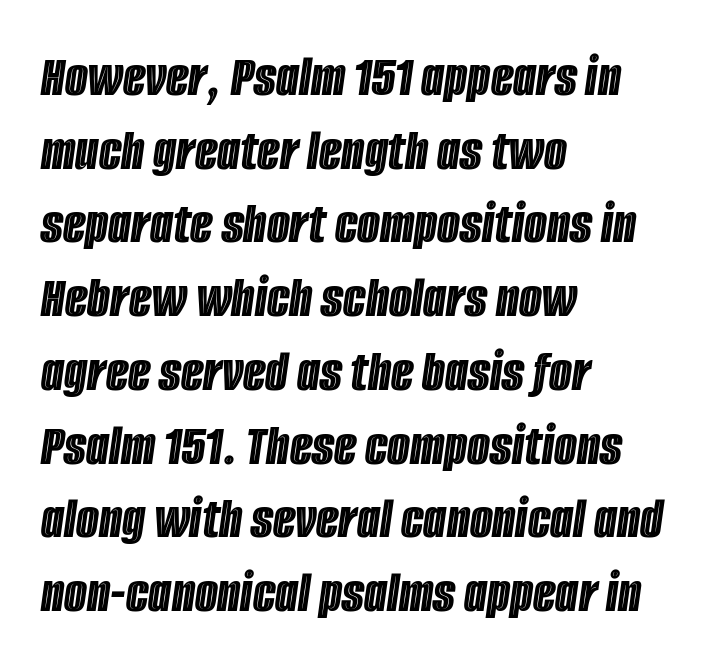
Q: Is the text italic (slanted)? A: Yes, it leans right by about 8 degrees.
Q: Is the text underlined? A: No.
Q: How is the paragraph aligned? A: Left-aligned.
Q: Is the spacing between letters normal or unusually wide? A: Normal.
Q: Is the spacing between lines tight, normal or loose? A: Normal.
Q: Width (condensed, normal, or wide)? A: Condensed.
Q: x-height? A: Large.
Q: Monospaced? A: No.
